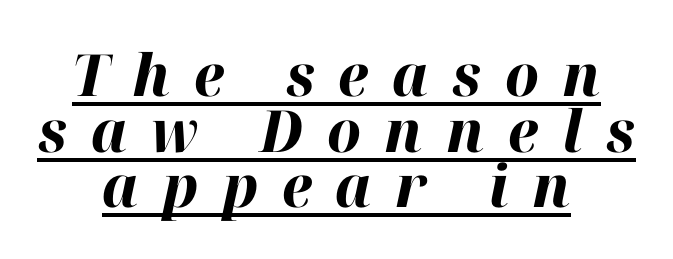
{"italic": "yes", "lean": "right", "slant_degrees": 12, "bold": "yes", "weight": "bold", "width": "normal", "stroke_contrast": "high", "x_height": "medium", "monospaced": "no", "underline": "yes", "align": "center", "line_spacing": "tight", "line_spacing_ratio": 0.96, "letter_spacing": "wide", "letter_spacing_em": 0.41, "glyph_px": 58}
